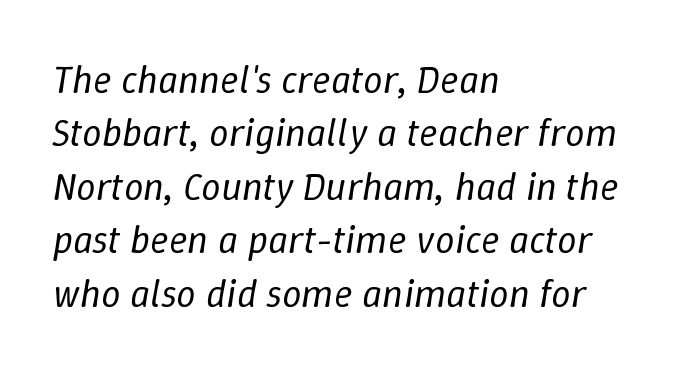
The image shows 39 px regular-weight type, italic (leaning right); set left-aligned, normal line spacing (1.37x), normal letter spacing, not underlined; low stroke contrast and a medium x-height.
